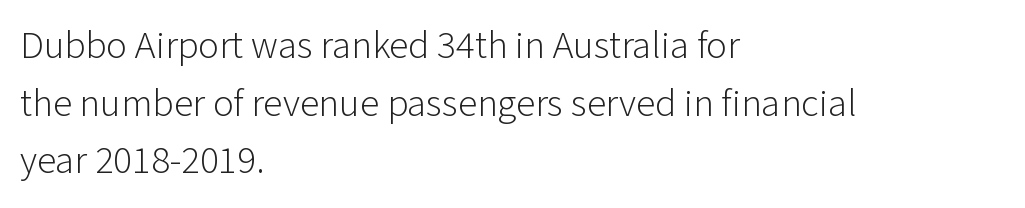
Q: Is the text bold? A: No.
Q: Is the text italic (slanted)? A: No, it is upright.
Q: Is the typeface a serif or a sans-serif typeface? A: Sans-serif.
Q: Is the text underlined? A: No.
Q: How is the paragraph aligned? A: Left-aligned.
Q: Is the spacing between letters normal or unusually wide? A: Normal.
Q: Is the spacing between lines tight, normal or loose? A: Normal.
Q: Width (condensed, normal, or wide)? A: Normal.
Q: Stroke contrast? A: Low.
Q: x-height? A: Medium.
Q: Monospaced? A: No.
